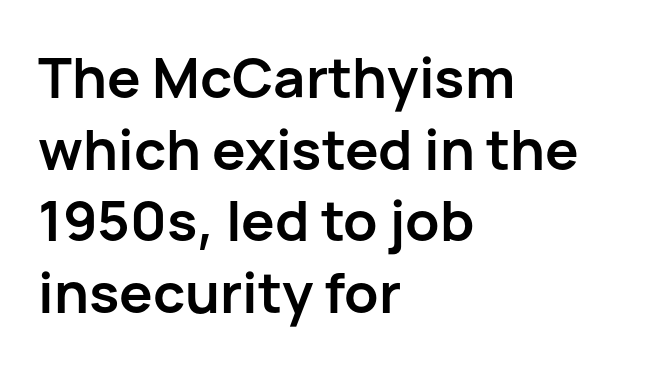
The typography opts for an upright posture over an oblique one. The passage shown has conventional tracking throughout. Visually the block forms a straight wall on the left and a jagged coastline on the right. Compared with an ordinary text face, these strokes are far heavier — a full bold. A typesetter would label this face a sans.
